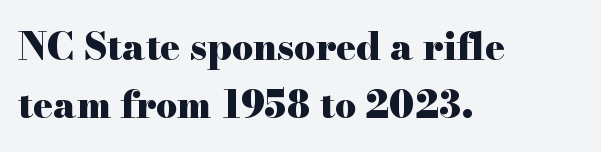
{"serif": "yes", "italic": "no", "bold": "yes", "weight": "heavy", "width": "wide", "stroke_contrast": "high", "x_height": "small", "monospaced": "no", "underline": "no", "align": "left", "line_spacing": "normal", "line_spacing_ratio": 1.57, "letter_spacing": "normal", "letter_spacing_em": 0.0, "glyph_px": 37}
